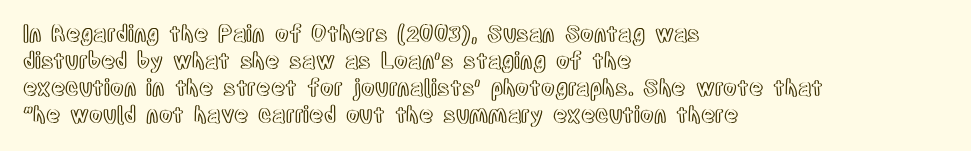
The horizontal fit of the characters is conventional and even. The typesetter chose a ragged-right arrangement here. Upright lettering throughout. The specimen omits any rule beneath the text block's lines.
